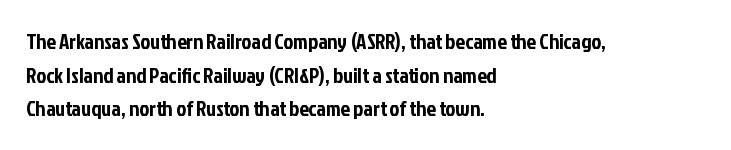
The image shows 21 px text type, upright; set left-aligned, normal line spacing (1.6x), normal letter spacing, not underlined.
